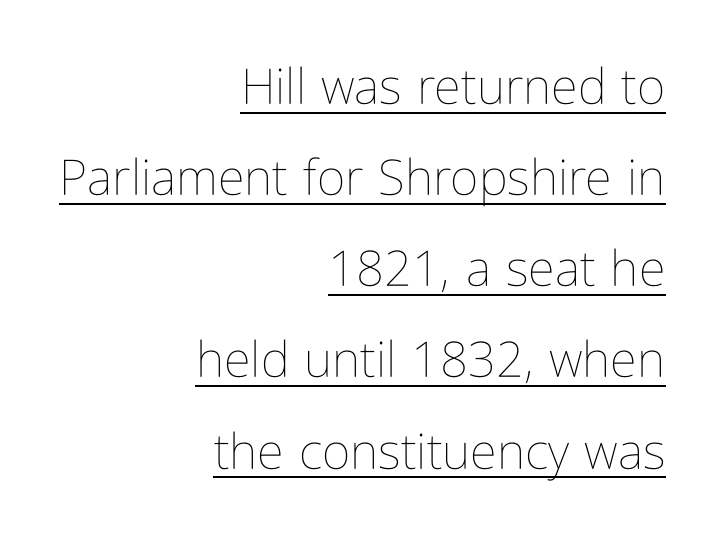
On a weight scale, this lands at 450 or below. The passage is arranged like a letterhead date or caption credit — flush right. Is this a fixed-width face? No — the glyphs have proportional, varying widths. Each word holds together tightly as a unit, with standard inter-letter gaps. The rendering uses the underline text-decoration. Posture: upright roman.
